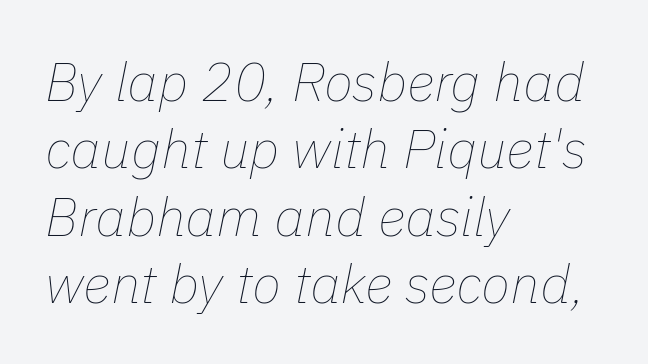
The image shows 54 px thin type, italic (leaning right); set left-aligned, normal line spacing (1.25x), normal letter spacing, not underlined; low stroke contrast and a medium x-height.
